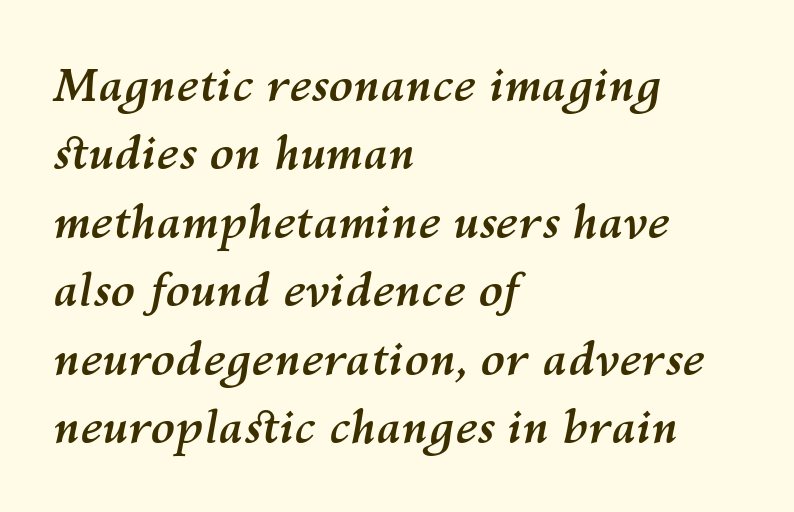
{"italic": "yes", "lean": "right", "slant_degrees": 10, "bold": "yes", "weight": "semibold", "width": "normal", "stroke_contrast": "medium", "x_height": "medium", "monospaced": "no", "underline": "no", "align": "left", "line_spacing": "normal", "line_spacing_ratio": 1.52, "letter_spacing": "normal", "letter_spacing_em": 0.0, "glyph_px": 45}
